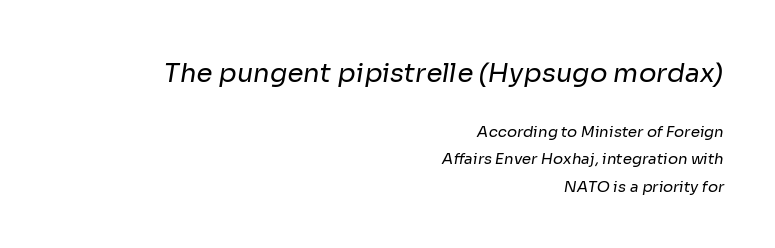
Two sizes are in play, and the larger belongs to the first block. Words appear dense and cohesive because spacing is normal. The strokes carry an ordinary text weight at most. The glyphs are unaccompanied by any horizontal stroke below them.
